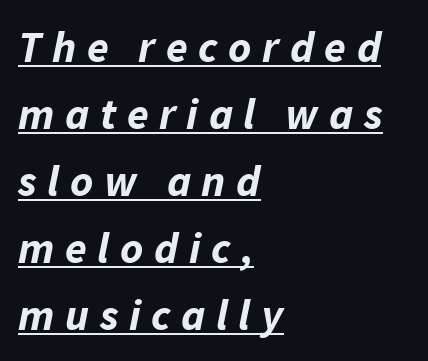
Q: Is the text bold? A: Yes.
Q: Is the text italic (slanted)? A: Yes, it leans right by about 11 degrees.
Q: Is the text underlined? A: Yes.
Q: How is the paragraph aligned? A: Left-aligned.
Q: Is the spacing between letters normal or unusually wide? A: Unusually wide.
Q: Is the spacing between lines tight, normal or loose? A: Normal.
Q: Width (condensed, normal, or wide)? A: Normal.
Q: Stroke contrast? A: Low.
Q: x-height? A: Medium.
Q: Monospaced? A: No.
